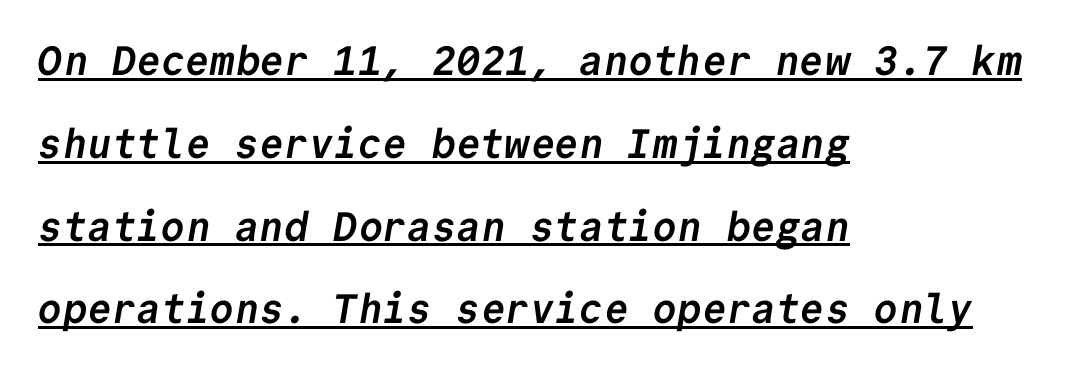
Q: Is the text bold? A: Yes.
Q: Is the typeface a serif or a sans-serif typeface? A: Sans-serif.
Q: Is the text underlined? A: Yes.
Q: How is the paragraph aligned? A: Left-aligned.
Q: Is the spacing between letters normal or unusually wide? A: Normal.
Q: Is the spacing between lines tight, normal or loose? A: Loose.
Q: Width (condensed, normal, or wide)? A: Normal.
Q: Stroke contrast? A: Low.
Q: x-height? A: Medium.
Q: Monospaced? A: Yes.
